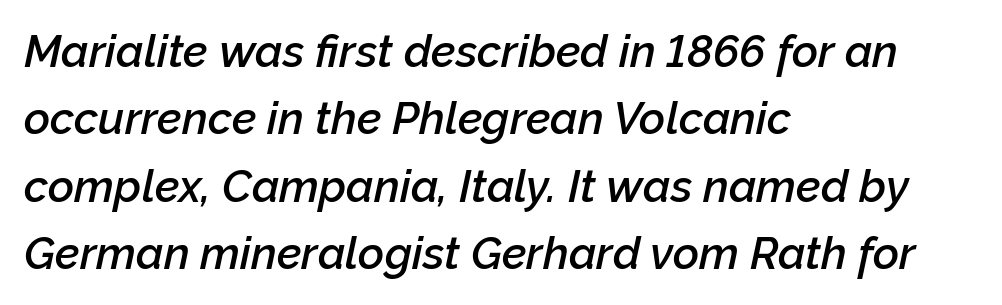
The image shows 45 px semibold type, italic (leaning right); set left-aligned, normal line spacing (1.5x), normal letter spacing, not underlined; low stroke contrast and a medium x-height.
